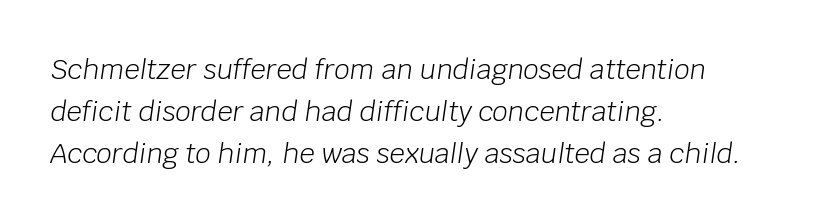
Decoration check: the copy has no underline. In terms of posture, this sample is oblique. The vertical gap from one line to the next is medium. Weight class: somewhere from thin through regular. What stands out about the letter spacing? Nothing — it is the standard amount. The text block is weighted toward the left margin, trailing off unevenly rightward.
